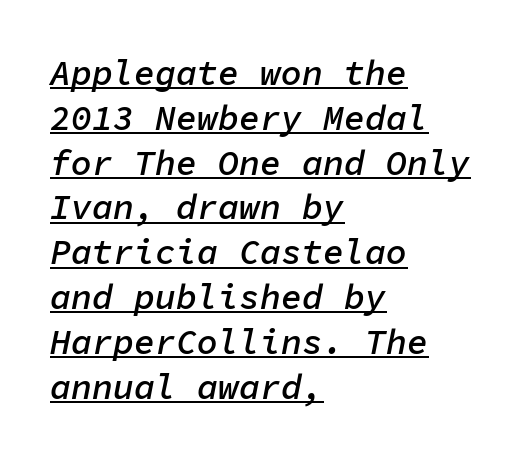
This sample uses an oblique cut, with every glyph tilted off the vertical. This sample uses plain, unmodified letter spacing. This sample has the even, mechanical cadence of fixed-width lettering. Glance below the letters and you will spot a drawn line. Typographic density is moderately raised because the face is semibold.
